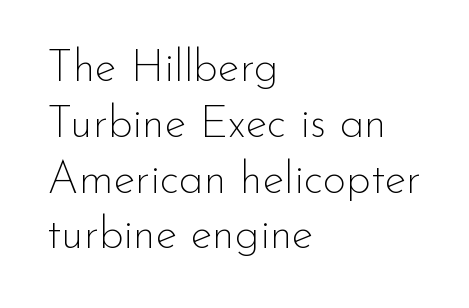
Is the stroke heavy? The answer is a plain regular-or-lighter. Nobody drew a line under any word here. The axis of the letterforms is exactly vertical. Look at the tracking — it's just the regular setting, nothing added.
